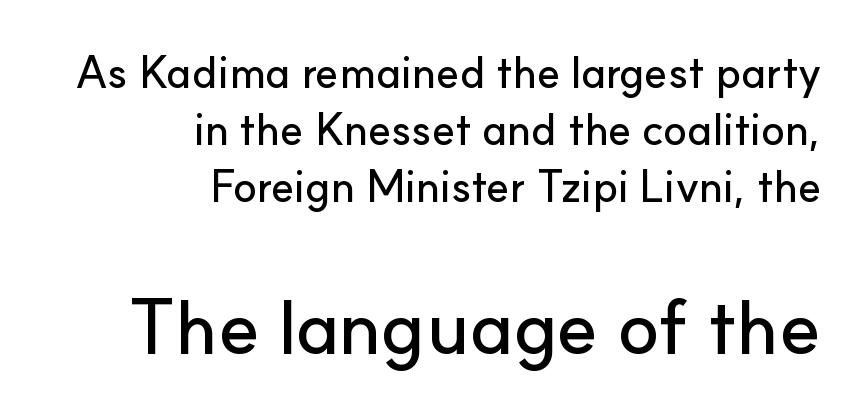
Q: Is the text italic (slanted)? A: No, it is upright.
Q: Is the typeface a serif or a sans-serif typeface? A: Sans-serif.
Q: Is the text underlined? A: No.
Q: How is the paragraph aligned? A: Right-aligned.
Q: Is the spacing between letters normal or unusually wide? A: Normal.
Q: Is the spacing between lines tight, normal or loose? A: Normal.
Q: Which block of text is set in a larger size, the first (top) or the second (bottom)? A: The second (bottom) one.
Q: Width (condensed, normal, or wide)? A: Normal.
Q: Stroke contrast? A: Low.
Q: x-height? A: Small.
Q: Monospaced? A: No.
